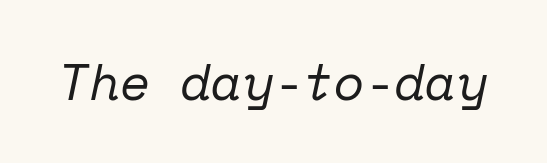
The image shows 50 px regular-weight serif type, italic (leaning right), monospaced; set normal letter spacing, not underlined; low stroke contrast and a medium x-height.
